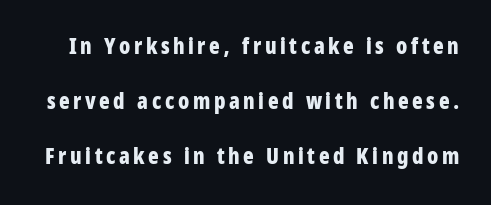
Q: Is the text bold? A: Yes.
Q: Is the text italic (slanted)? A: No, it is upright.
Q: Is the text underlined? A: No.
Q: Is the spacing between lines tight, normal or loose? A: Loose.
